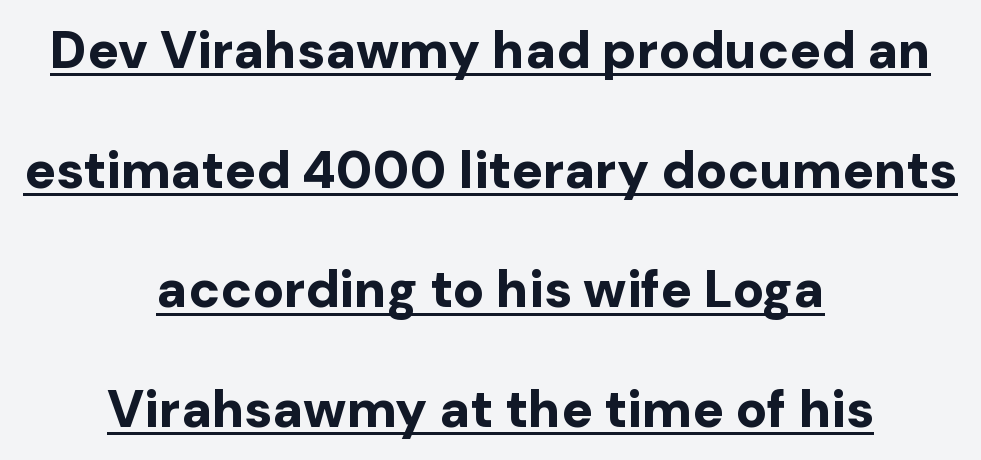
The image shows 52 px bold sans-serif type, upright; set centered, loose line spacing (2.3x), normal letter spacing, underlined; low stroke contrast and a medium x-height.
